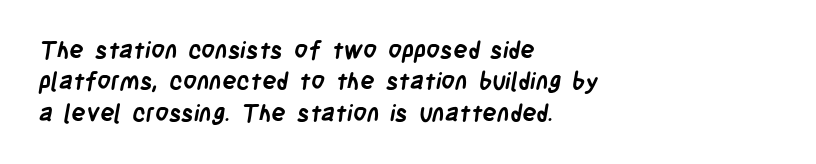
Q: Is the text bold? A: Yes.
Q: Is the text underlined? A: No.
Q: How is the paragraph aligned? A: Left-aligned.
Q: Is the spacing between letters normal or unusually wide? A: Normal.
Q: Is the spacing between lines tight, normal or loose? A: Normal.
